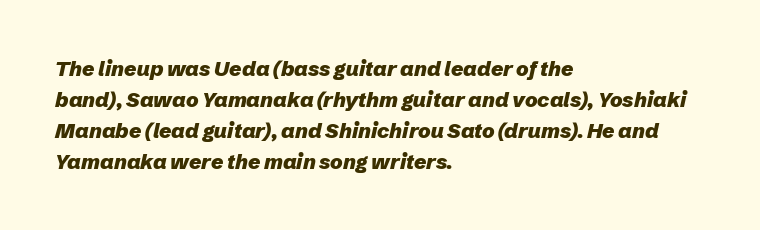
The image shows 21 px bold type, italic (leaning right); set left-aligned, normal line spacing (1.47x), normal letter spacing, not underlined.
